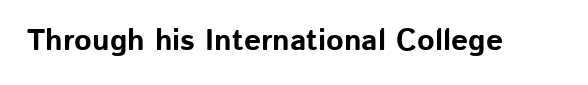
The image shows 30 px bold sans-serif type, upright; set normal letter spacing, not underlined; low stroke contrast and a medium x-height.
